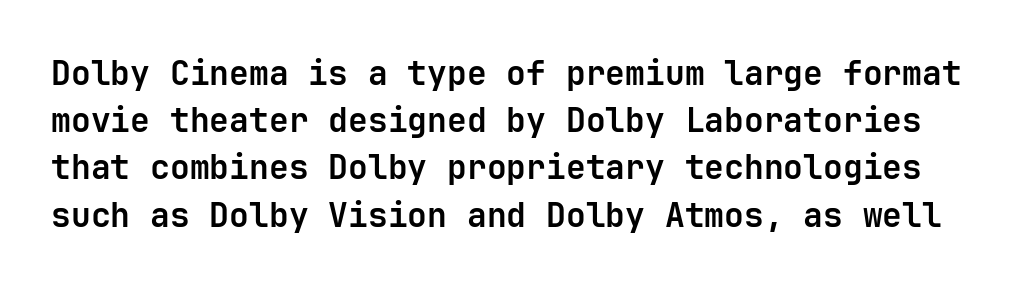
Q: Is the text bold? A: Yes.
Q: Is the text italic (slanted)? A: No, it is upright.
Q: Is the typeface a serif or a sans-serif typeface? A: Sans-serif.
Q: Is the text underlined? A: No.
Q: Is the spacing between letters normal or unusually wide? A: Normal.
Q: Is the spacing between lines tight, normal or loose? A: Normal.
Q: Width (condensed, normal, or wide)? A: Normal.
Q: Stroke contrast? A: Low.
Q: x-height? A: Medium.
Q: Monospaced? A: Yes.
